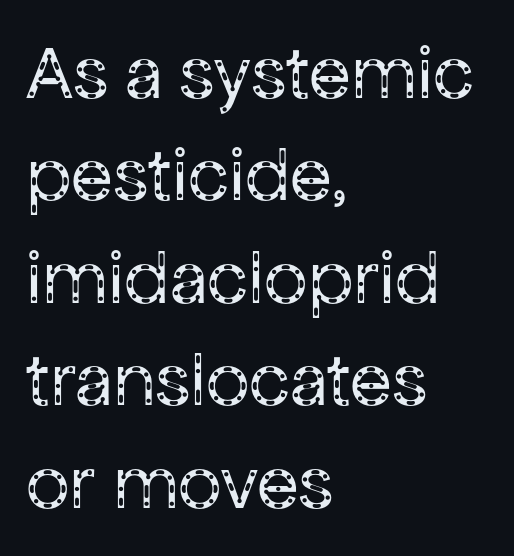
Q: Is the text bold? A: No.
Q: Is the text italic (slanted)? A: No, it is upright.
Q: Is the typeface a serif or a sans-serif typeface? A: Sans-serif.
Q: Is the text underlined? A: No.
Q: How is the paragraph aligned? A: Left-aligned.
Q: Is the spacing between letters normal or unusually wide? A: Normal.
Q: Is the spacing between lines tight, normal or loose? A: Normal.
Q: Width (condensed, normal, or wide)? A: Normal.
Q: Stroke contrast? A: Low.
Q: x-height? A: Medium.
Q: Monospaced? A: No.
